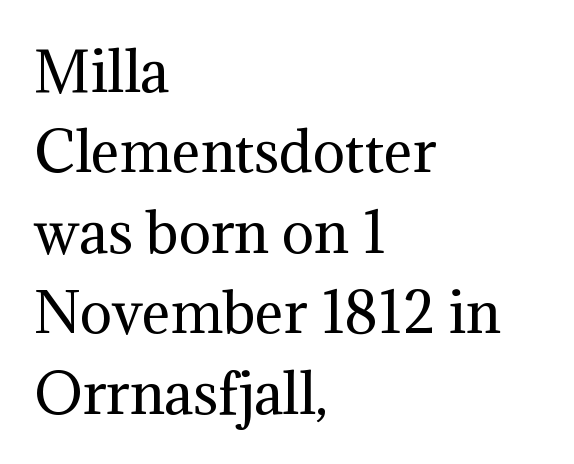
{"serif": "yes", "italic": "no", "bold": "no", "weight": "regular", "width": "normal", "stroke_contrast": "medium", "x_height": "medium", "monospaced": "no", "underline": "no", "align": "left", "line_spacing": "normal", "line_spacing_ratio": 1.49, "letter_spacing": "normal", "letter_spacing_em": 0.0, "glyph_px": 54}
